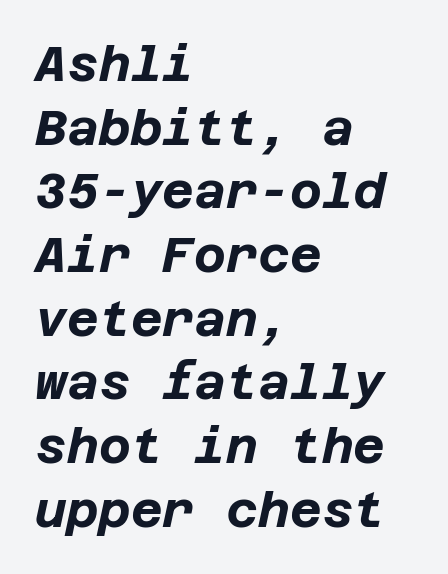
Visually the block forms a straight wall on the left and a jagged coastline on the right. A dark, heavy texture on the line: the type is bold. Each word holds together tightly as a unit, with standard inter-letter gaps. Normally led — the rows are evenly, conventionally spaced.
